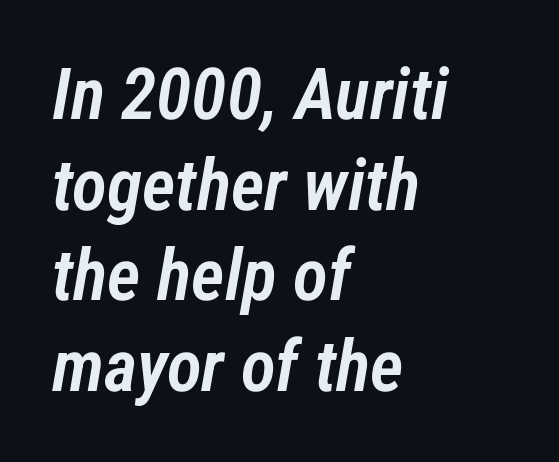
Horizontal alignment here is leftward, the default for most running prose. A bit beefed up — I'd call it semibold rather than bold. The rendering uses a moderate line-height, typical for paragraphs. When letters slant like this, we call the style italic. A typesetter would call this proportional, since set widths differ per character.
